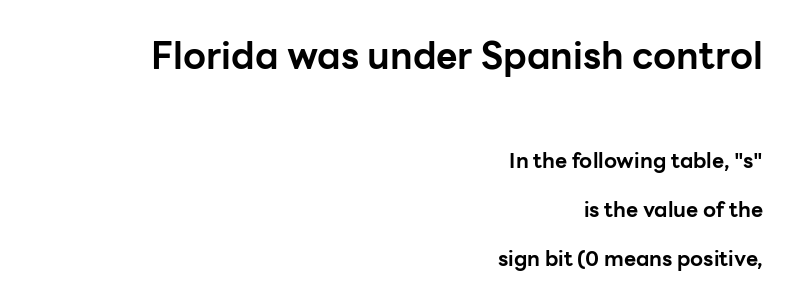
The sample has been set heavy, in full bold. Casual observation: everything's shoved over to the right. Is this a fixed-width face? No — the glyphs have proportional, varying widths. If you measured baseline to baseline, you'd find a long distance. Nothing unusual about the tracking: characters are spaced as the font intends.
